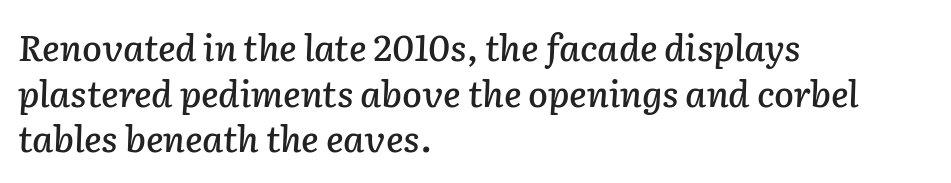
Is the type slanted? Yes — the strokes lean at a clear angle. Here the designer chose a conventional face with non-uniform glyph widths. Casual observation: everything's shoved over to the left. Observe the ordinary spacing: letters are neighbours, not strangers. Descenders are the only things crossing below the line.
